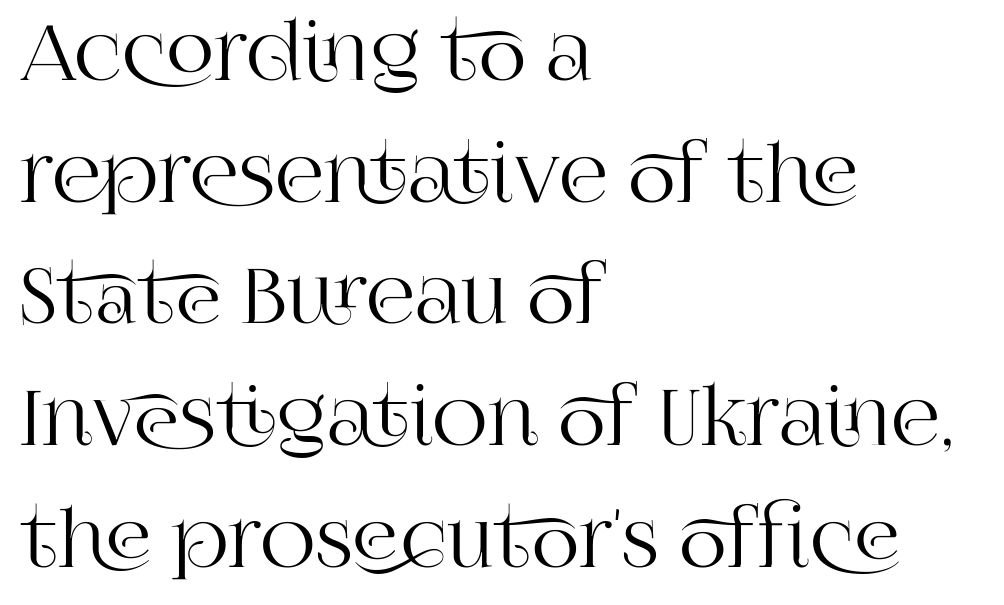
{"serif": "yes", "italic": "no", "width": "normal", "stroke_contrast": "high", "x_height": "large", "monospaced": "no", "underline": "no", "align": "left", "line_spacing": "normal", "line_spacing_ratio": 1.58, "letter_spacing": "normal", "letter_spacing_em": 0.0, "glyph_px": 77}
